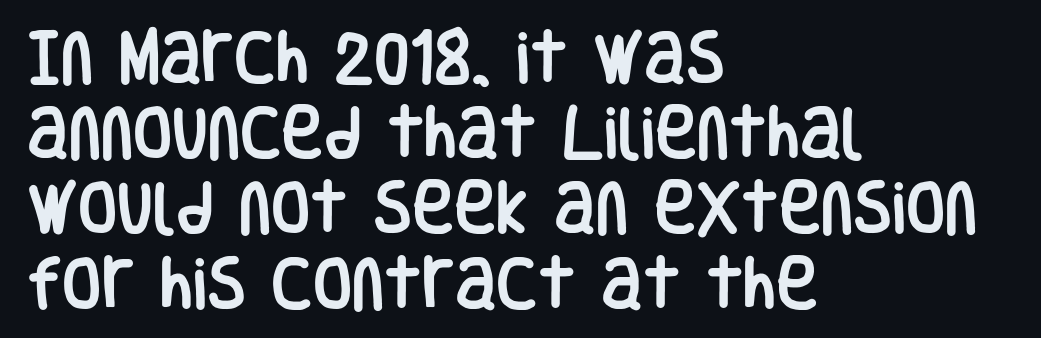
Letters rest on an invisible, unmarked baseline. Posture: straight, roman, zero tilt. How would I describe the line gaps? Plain and ordinary. Note: no serifs on the glyphs. A classic flush-left, rag-right setting is used for this passage.
